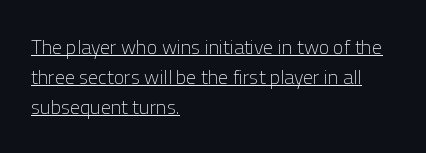
{"italic": "no", "bold": "no", "underline": "yes", "align": "left", "line_spacing": "normal", "line_spacing_ratio": 1.5, "letter_spacing": "normal", "letter_spacing_em": 0.0, "glyph_px": 20}
